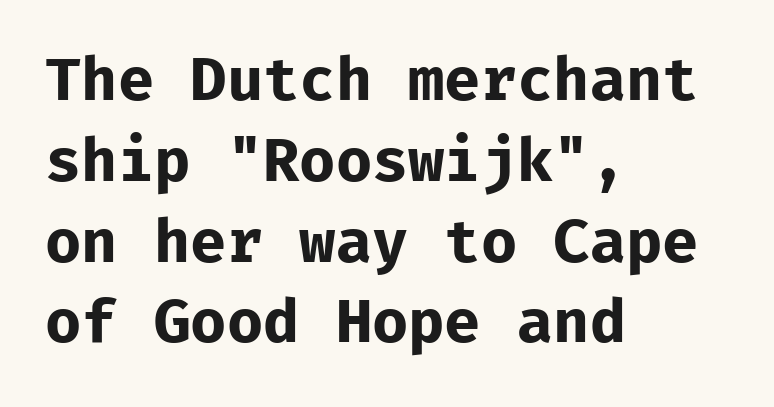
Every stem runs plumb, perpendicular to the baseline. Bold? Absolutely — the strokes are thick and heavy. Tracking value appears to be zero — textbook default spacing. Font category for this specimen: sans-serif. A classic flush-left, rag-right setting is used for this passage. Reading down the column, the eye jumps a familiar distance to each next line.
